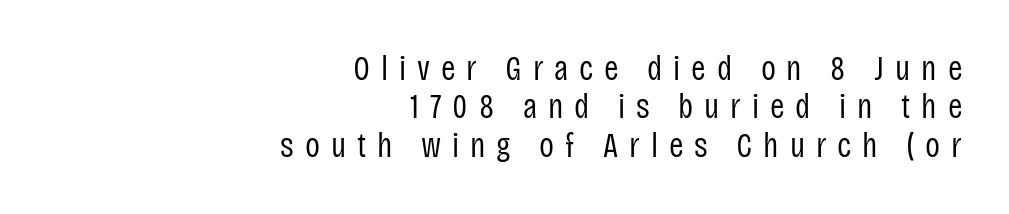
{"serif": "no", "italic": "no", "bold": "no", "weight": "regular", "width": "condensed", "stroke_contrast": "low", "x_height": "large", "monospaced": "no", "underline": "no", "align": "right", "line_spacing": "tight", "line_spacing_ratio": 1.1, "letter_spacing": "wide", "letter_spacing_em": 0.31, "glyph_px": 35}
